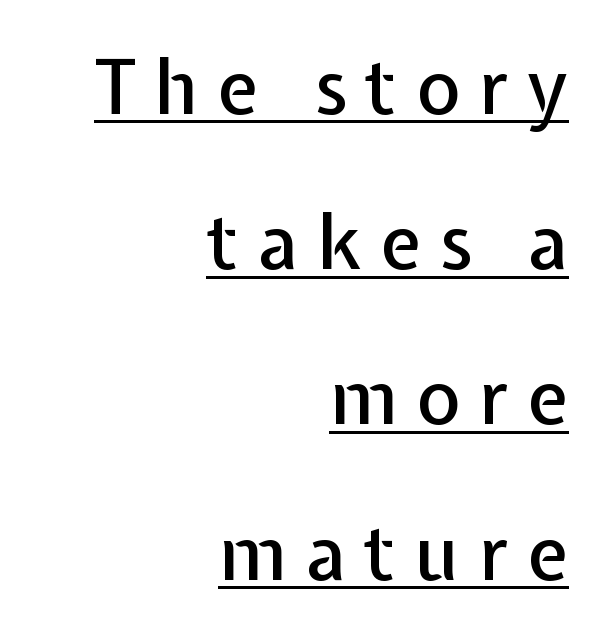
{"serif": "no", "italic": "no", "width": "normal", "stroke_contrast": "low", "x_height": "medium", "monospaced": "no", "underline": "yes", "align": "right", "line_spacing": "loose", "line_spacing_ratio": 2.07, "letter_spacing": "wide", "letter_spacing_em": 0.25, "glyph_px": 75}
